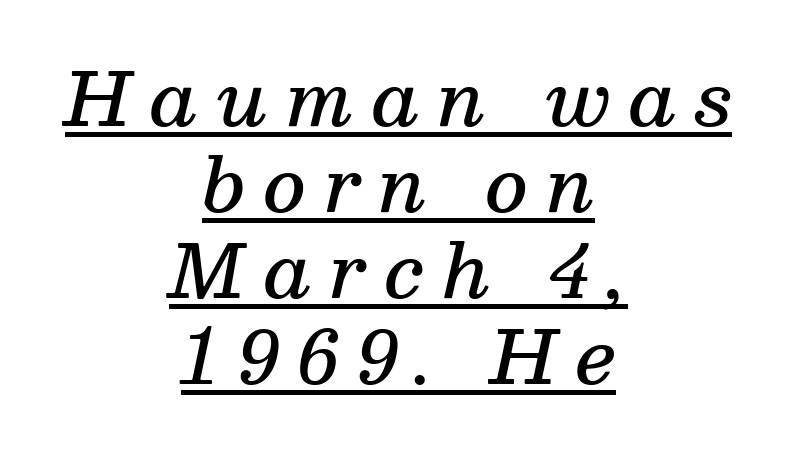
{"serif": "yes", "italic": "yes", "lean": "right", "slant_degrees": 13, "bold": "semi", "weight": "semibold", "width": "normal", "stroke_contrast": "medium", "x_height": "medium", "monospaced": "no", "underline": "yes", "align": "center", "line_spacing_ratio": 1.18, "letter_spacing": "wide", "letter_spacing_em": 0.25, "glyph_px": 73}
